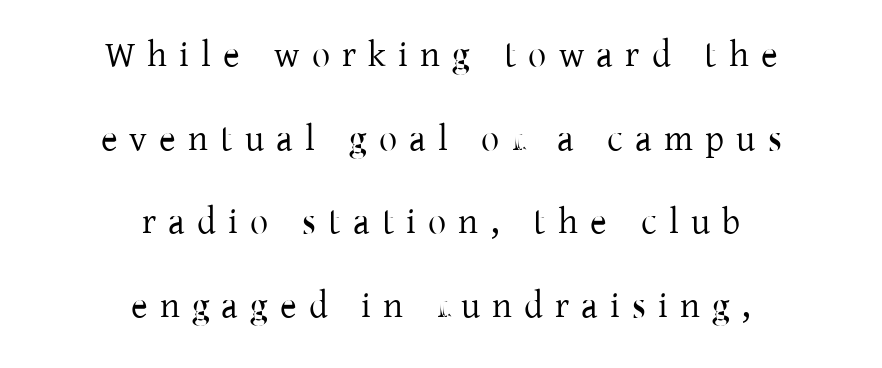
Q: Is the text bold? A: No.
Q: Is the text italic (slanted)? A: No, it is upright.
Q: Is the typeface a serif or a sans-serif typeface? A: Serif.
Q: Is the text underlined? A: No.
Q: How is the paragraph aligned? A: Centered.
Q: Is the spacing between letters normal or unusually wide? A: Unusually wide.
Q: Is the spacing between lines tight, normal or loose? A: Loose.
Q: Width (condensed, normal, or wide)? A: Normal.
Q: Stroke contrast? A: Low.
Q: x-height? A: Medium.
Q: Monospaced? A: No.
